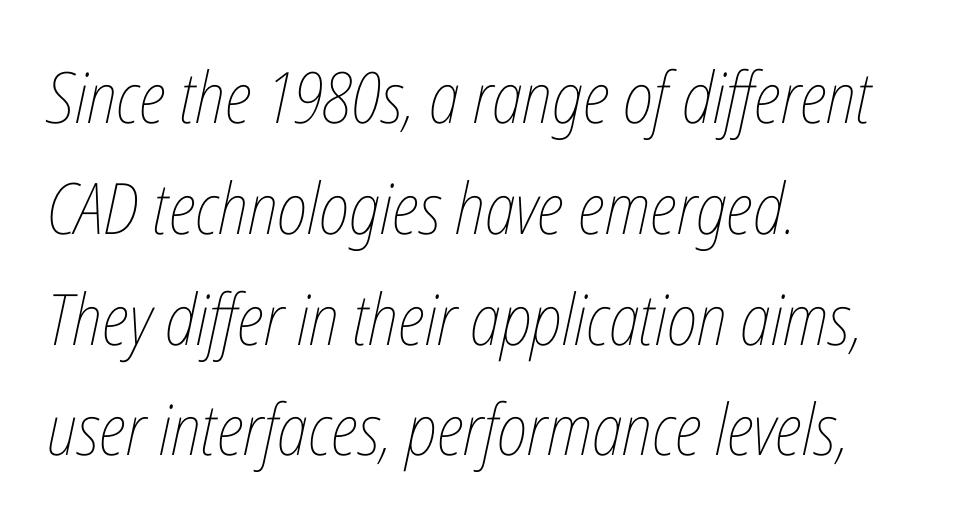
The image shows 71 px thin, condensed type, italic (leaning right); set left-aligned, normal line spacing (1.56x), normal letter spacing, not underlined; low stroke contrast and a medium x-height.
